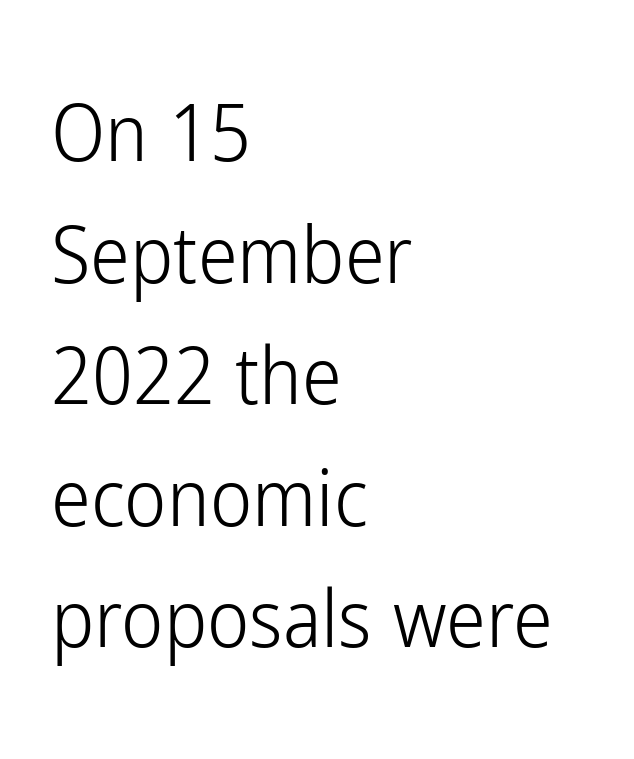
Q: Is the text bold? A: No.
Q: Is the text italic (slanted)? A: No, it is upright.
Q: Is the typeface a serif or a sans-serif typeface? A: Sans-serif.
Q: Is the text underlined? A: No.
Q: How is the paragraph aligned? A: Left-aligned.
Q: Is the spacing between letters normal or unusually wide? A: Normal.
Q: Is the spacing between lines tight, normal or loose? A: Normal.
Q: Width (condensed, normal, or wide)? A: Condensed.
Q: Stroke contrast? A: Low.
Q: x-height? A: Medium.
Q: Monospaced? A: No.
